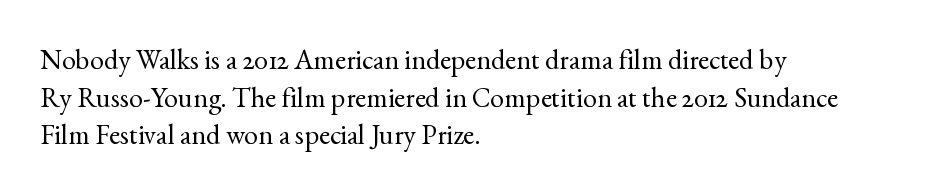
{"serif": "yes", "italic": "no", "bold": "no", "weight": "regular", "width": "normal", "x_height": "small", "monospaced": "no", "underline": "no", "align": "left", "line_spacing": "normal", "line_spacing_ratio": 1.34, "letter_spacing": "normal", "letter_spacing_em": 0.0, "glyph_px": 28}
